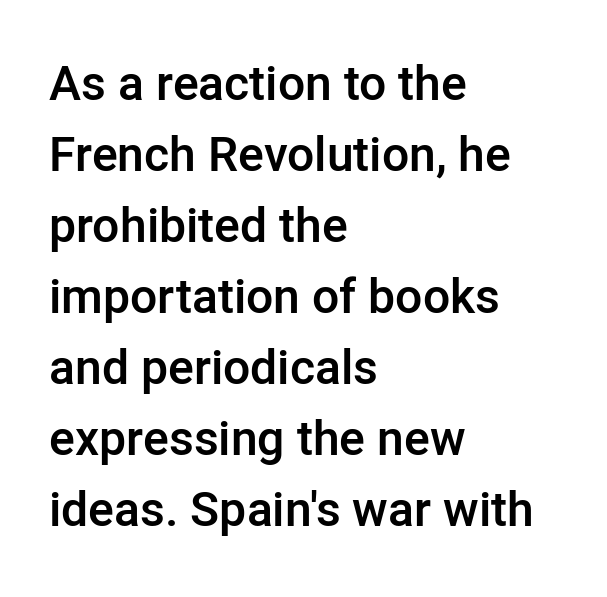
Do the characters align in a grid? No, the font is proportional. A normal amount of white space separates one row of letters from the next. Honestly, there is no underline to notice here at all. Visually the block forms a straight wall on the left and a jagged coastline on the right.
